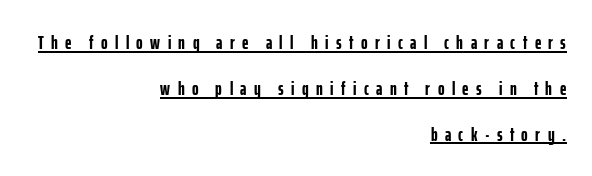
Is the type bold? Yes — the strokes are clearly thick and heavy. This is underlined copy, the kind a proofreader might mark for attention. The passage is arranged like a letterhead date or caption credit — flush right. The specimen reads as upright at a glance. This block would shrink considerably if given ordinary leading; it's expanded now.
